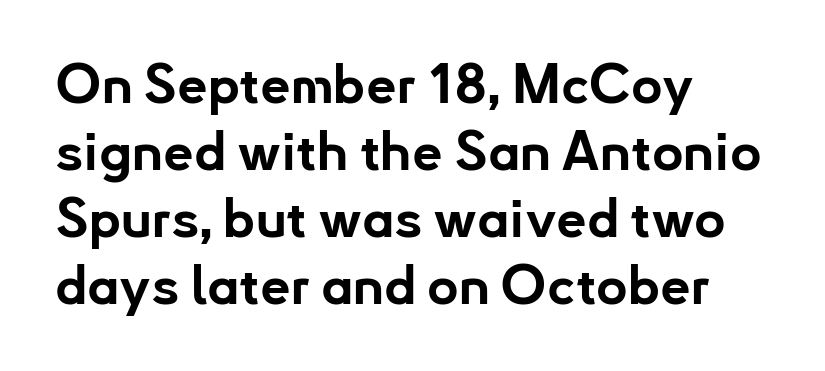
Letter spacing: default. Observe the absence of serifs on each vertical stroke in this sample. Each line starts at the same left margin while the right side varies. Rule under the text: the space is simply empty. Ordinary non-slanted type is in use.
